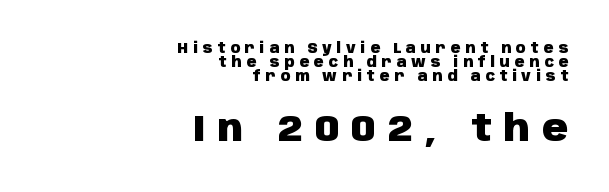
The letterforms stand isolated, each surrounded by extra space. Each new line begins almost immediately beneath the previous one. The zone under the glyphs is completely vacant. Two sizes are in play, and the larger belongs to the second block. No italicization has been applied; the sample stays upright.
